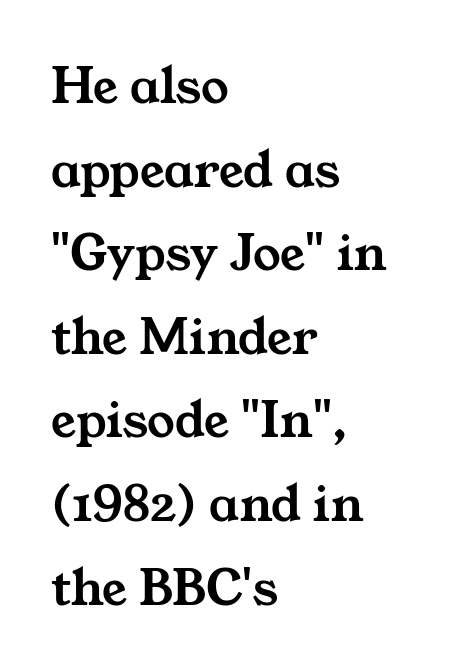
Underline: absent. A typesetter would call this proportional, since set widths differ per character. Layout note: lines flush left. The font family rendered here belongs to the serif group.
